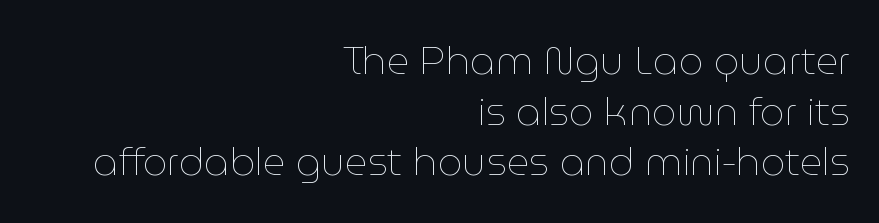
The image shows 39 px thin type, upright; set right-aligned, normal line spacing (1.3x), normal letter spacing, not underlined; low stroke contrast and a medium x-height.
